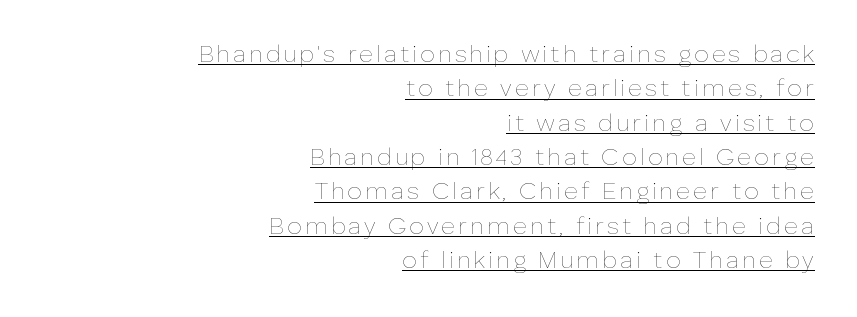
The image shows 24 px text type, upright; set right-aligned, normal line spacing (1.43x), underlined.
